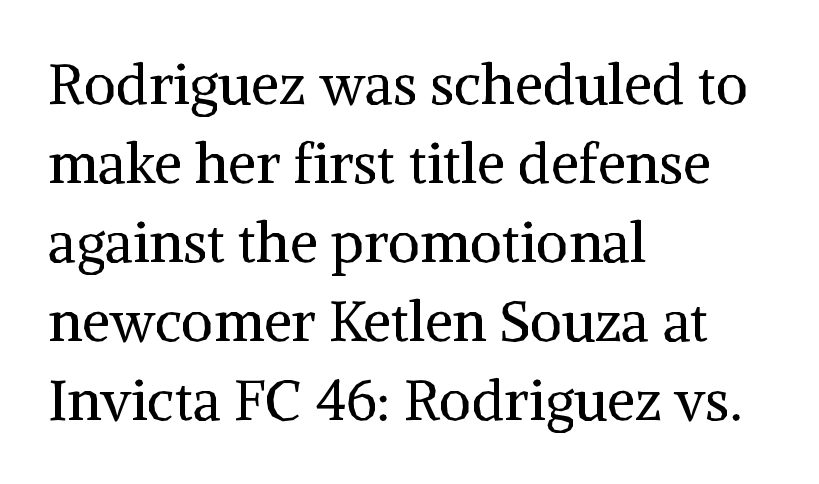
{"serif": "yes", "italic": "no", "bold": "no", "weight": "regular", "width": "normal", "stroke_contrast": "medium", "x_height": "medium", "monospaced": "no", "underline": "no", "align": "left", "line_spacing": "normal", "line_spacing_ratio": 1.41, "letter_spacing": "normal", "letter_spacing_em": 0.0, "glyph_px": 56}
